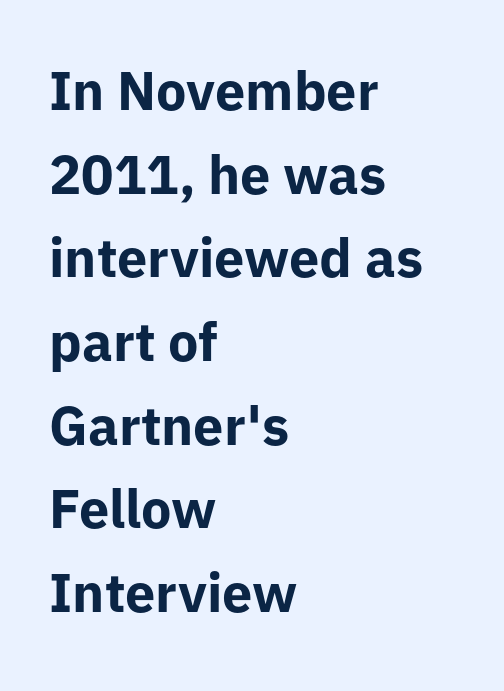
The characters display no serif detailing; their extremities are plain. A typesetter would call this proportional, since set widths differ per character. Default kerning and tracking; the words read as compact shapes. Posture: vertical. Rows of type keep a routine distance in the vertical direction. Has an underline been added? It has not.
